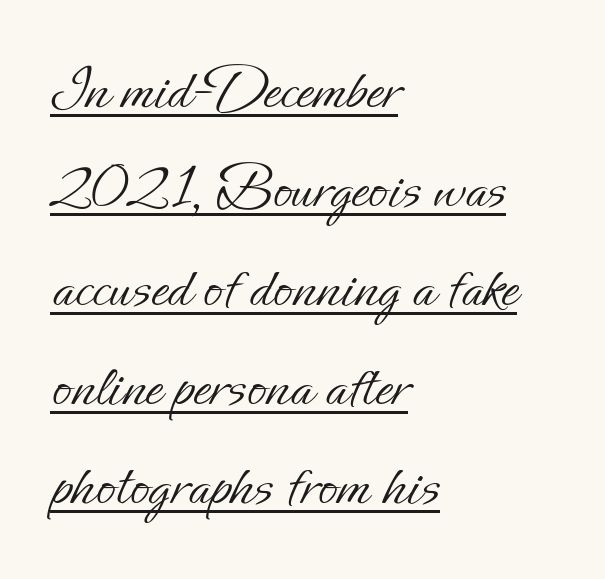
Here the glyphs are tracked normally, forming tight word shapes. Is this a fixed-width face? No — the glyphs have proportional, varying widths. Every word sits above its own underline. Horizontal bands of white between lines are of average thickness. The cut favours lightness, reaching ordinary text weight at its darkest.
